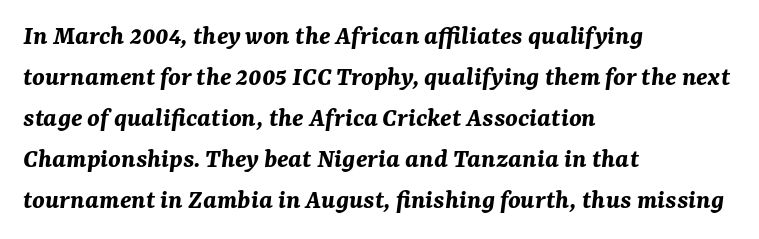
{"italic": "yes", "lean": "right", "slant_degrees": 7, "bold": "yes", "weight": "bold", "width": "normal", "stroke_contrast": "medium", "x_height": "medium", "monospaced": "no", "underline": "no", "align": "left", "line_spacing": "normal", "line_spacing_ratio": 1.46, "letter_spacing": "normal", "letter_spacing_em": 0.0, "glyph_px": 28}
